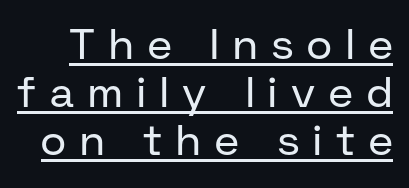
Q: Is the text bold? A: No.
Q: Is the text italic (slanted)? A: No, it is upright.
Q: Is the typeface a serif or a sans-serif typeface? A: Sans-serif.
Q: Is the text underlined? A: Yes.
Q: Is the spacing between letters normal or unusually wide? A: Unusually wide.
Q: Is the spacing between lines tight, normal or loose? A: Tight.
Q: Width (condensed, normal, or wide)? A: Normal.
Q: Stroke contrast? A: Low.
Q: x-height? A: Medium.
Q: Monospaced? A: No.
